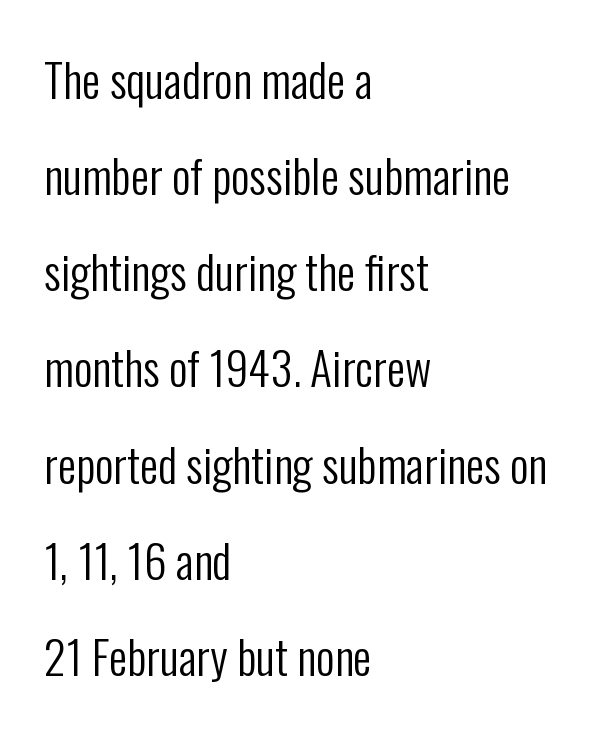
The image shows 46 px regular-weight, condensed sans-serif type, upright; set left-aligned, loose line spacing (2.09x), normal letter spacing, not underlined; low stroke contrast and a medium x-height.
